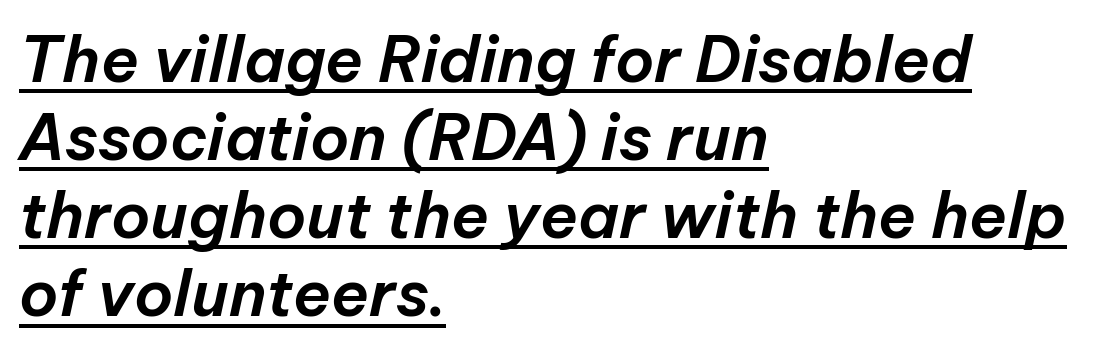
{"italic": "yes", "lean": "right", "slant_degrees": 12, "width": "normal", "stroke_contrast": "low", "x_height": "medium", "monospaced": "no", "underline": "yes", "align": "left", "line_spacing_ratio": 1.24, "letter_spacing": "normal", "letter_spacing_em": 0.0, "glyph_px": 63}
